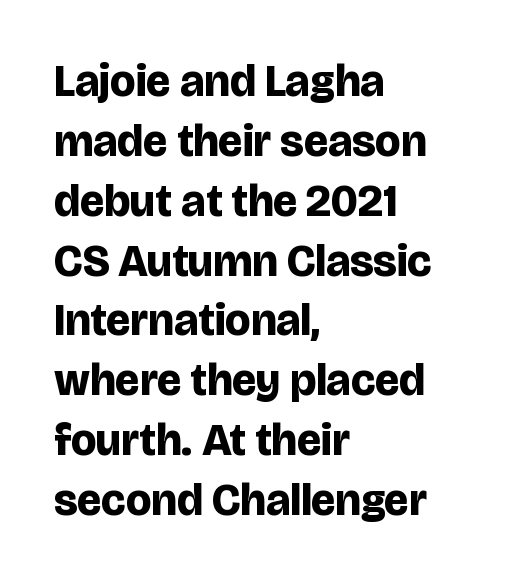
The image shows 45 px bold sans-serif type, upright; set left-aligned, normal line spacing (1.33x), normal letter spacing, not underlined; low stroke contrast and a large x-height.
